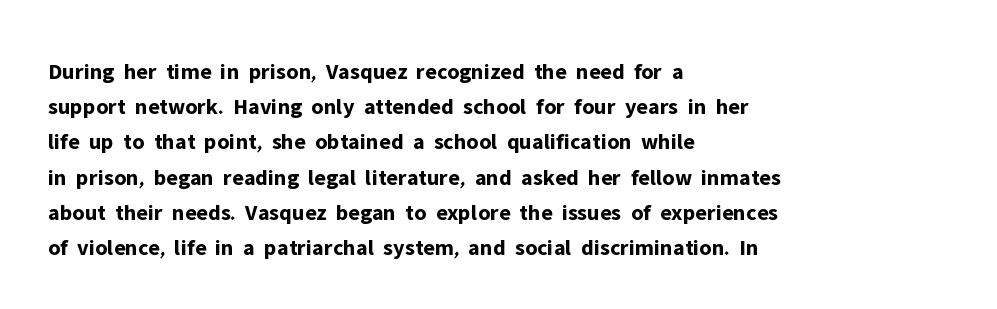
Each new line begins a customary step beneath the previous one. This rendering leaves character spacing at its baseline value. The lettering stays uniformly vertical, giving the passage a roman look. This rendering features lettering with no underline. A student would call this left alignment; a typographer would say flush left, rag right. Is the type bold? Yes — the strokes are clearly thick and heavy.
